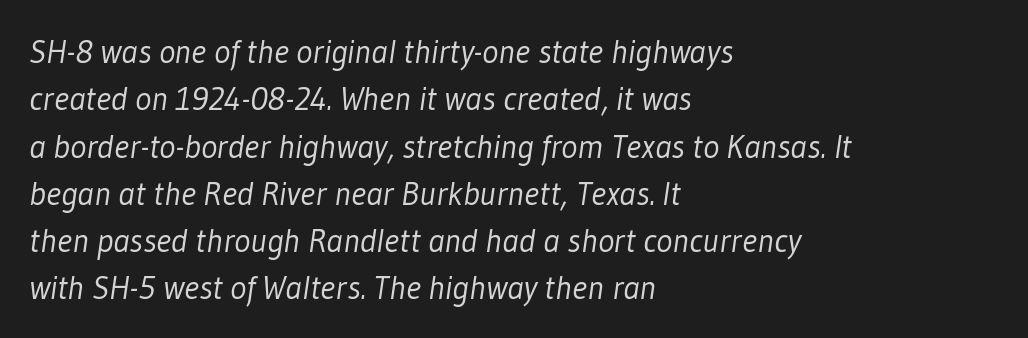
Q: Is the text bold? A: No.
Q: Is the typeface a serif or a sans-serif typeface? A: Sans-serif.
Q: Is the text underlined? A: No.
Q: How is the paragraph aligned? A: Left-aligned.
Q: Is the spacing between letters normal or unusually wide? A: Normal.
Q: Is the spacing between lines tight, normal or loose? A: Normal.
Q: Width (condensed, normal, or wide)? A: Condensed.
Q: Stroke contrast? A: Low.
Q: x-height? A: Medium.
Q: Monospaced? A: No.
